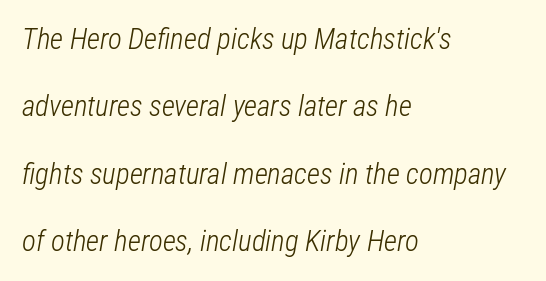
Q: Is the text bold? A: No.
Q: Is the text italic (slanted)? A: Yes, it leans right by about 12 degrees.
Q: Is the text underlined? A: No.
Q: How is the paragraph aligned? A: Left-aligned.
Q: Is the spacing between letters normal or unusually wide? A: Normal.
Q: Is the spacing between lines tight, normal or loose? A: Loose.
Q: Width (condensed, normal, or wide)? A: Condensed.
Q: Stroke contrast? A: Low.
Q: x-height? A: Medium.
Q: Monospaced? A: No.
